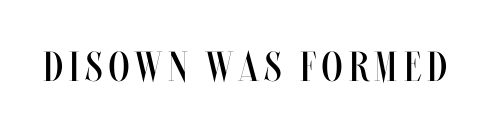
{"italic": "no", "bold": "no", "weight": "regular", "width": "condensed", "stroke_contrast": "medium", "x_height": "large", "monospaced": "no", "underline": "no", "glyph_px": 42}
